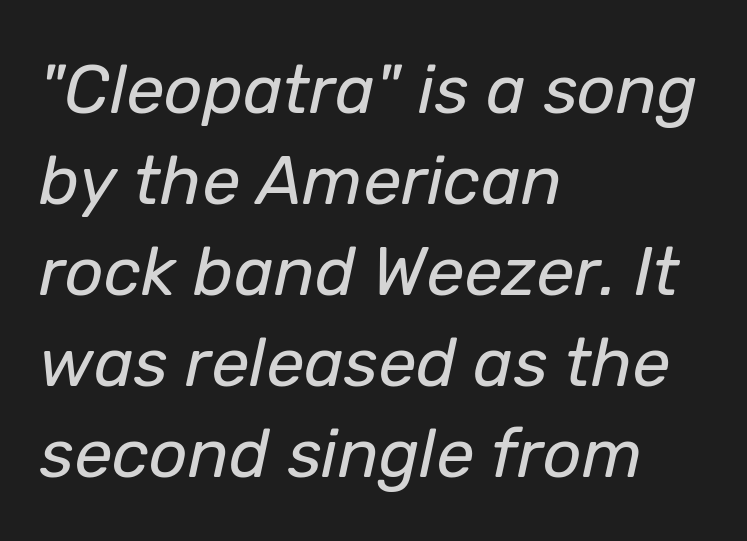
Q: Is the text bold? A: No.
Q: Is the text italic (slanted)? A: Yes, it leans right by about 12 degrees.
Q: Is the text underlined? A: No.
Q: How is the paragraph aligned? A: Left-aligned.
Q: Is the spacing between letters normal or unusually wide? A: Normal.
Q: Is the spacing between lines tight, normal or loose? A: Normal.
Q: Width (condensed, normal, or wide)? A: Normal.
Q: Stroke contrast? A: Low.
Q: x-height? A: Medium.
Q: Monospaced? A: No.
